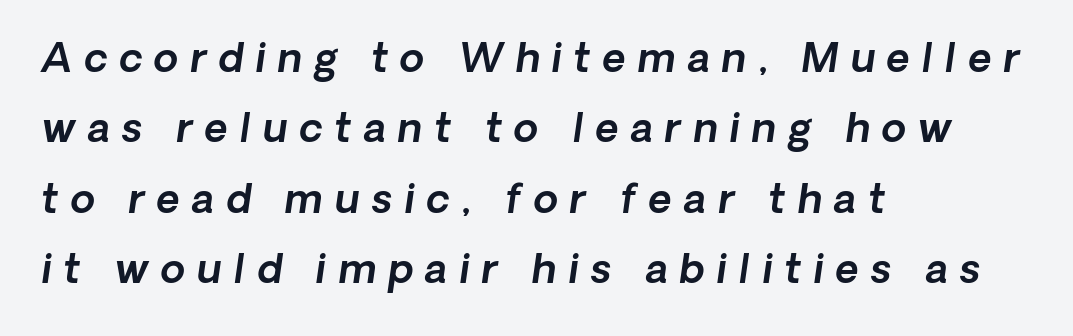
The lines in this sample share a left origin and differ only in where they stop. Note the varied advance widths — an 'i' is clearly narrower than an 'm'. The whole block is typeset with a tilt. Is the letter spacing exaggerated? Yes — the characters are pushed far apart. Check the space under the baseline: it is left empty.
